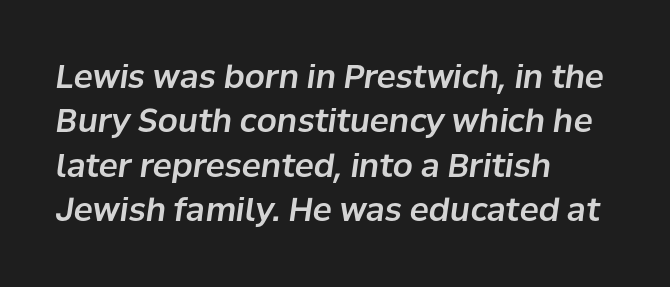
The leading is moderate, giving the passage an even texture. Just letters on the line, the space beneath them empty. This rendering uses left alignment, leaving the right contour irregular. Is the letter spacing exaggerated? No — it looks like the ordinary default.
